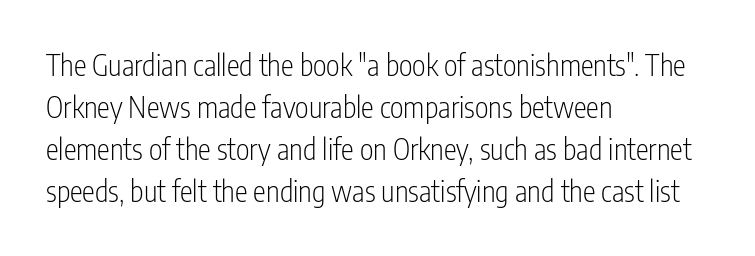
The image shows 29 px light, condensed sans-serif type, upright; set left-aligned, normal line spacing (1.45x), normal letter spacing, not underlined; low stroke contrast and a medium x-height.
